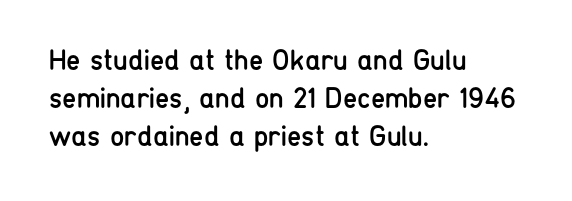
Q: Is the text bold? A: No.
Q: Is the text italic (slanted)? A: No, it is upright.
Q: Is the typeface a serif or a sans-serif typeface? A: Sans-serif.
Q: Is the text underlined? A: No.
Q: How is the paragraph aligned? A: Left-aligned.
Q: Is the spacing between letters normal or unusually wide? A: Normal.
Q: Is the spacing between lines tight, normal or loose? A: Normal.
Q: Width (condensed, normal, or wide)? A: Condensed.
Q: Stroke contrast? A: Low.
Q: x-height? A: Medium.
Q: Monospaced? A: No.
